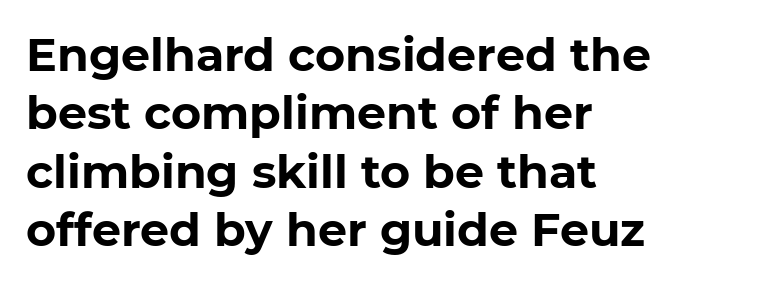
Q: Is the text bold? A: Yes.
Q: Is the text italic (slanted)? A: No, it is upright.
Q: Is the typeface a serif or a sans-serif typeface? A: Sans-serif.
Q: Is the text underlined? A: No.
Q: How is the paragraph aligned? A: Left-aligned.
Q: Is the spacing between letters normal or unusually wide? A: Normal.
Q: Is the spacing between lines tight, normal or loose? A: Normal.
Q: Width (condensed, normal, or wide)? A: Normal.
Q: Stroke contrast? A: Low.
Q: x-height? A: Medium.
Q: Monospaced? A: No.
